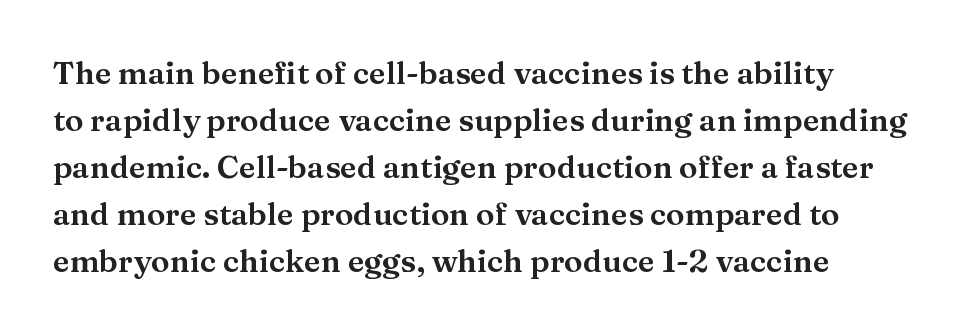
How are the letters spaced? Ordinarily, with no added tracking. Spacing verdict: proportional, widths tailored to each character. You can tell from the footed stems that serif type was used. Each row of text sits above clean, open space. The specimen reads as upright at a glance.
